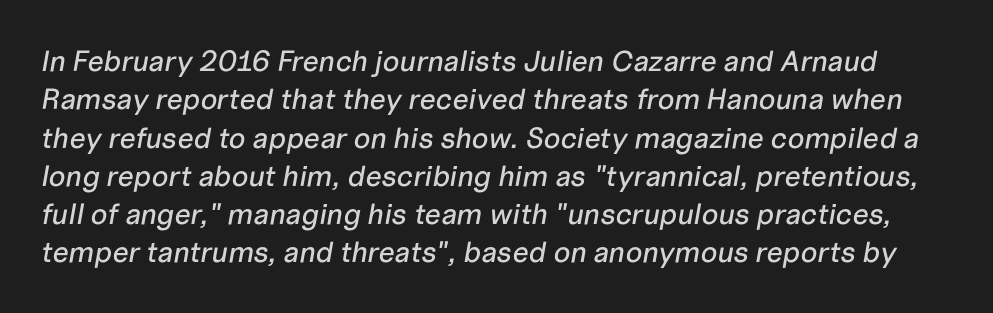
The image shows 29 px text type, italic (leaning right); set normal line spacing (1.32x), normal letter spacing, not underlined; low stroke contrast and a medium x-height.
